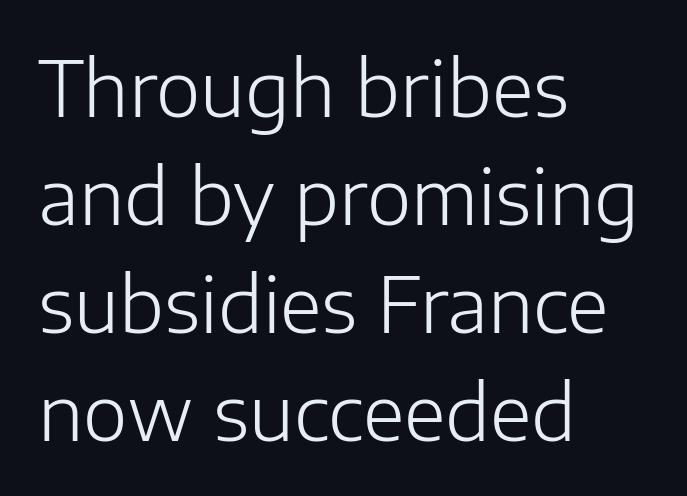
Q: Is the text bold? A: No.
Q: Is the text italic (slanted)? A: No, it is upright.
Q: Is the typeface a serif or a sans-serif typeface? A: Sans-serif.
Q: Is the text underlined? A: No.
Q: How is the paragraph aligned? A: Left-aligned.
Q: Is the spacing between letters normal or unusually wide? A: Normal.
Q: Is the spacing between lines tight, normal or loose? A: Normal.
Q: Width (condensed, normal, or wide)? A: Normal.
Q: Stroke contrast? A: Low.
Q: x-height? A: Medium.
Q: Monospaced? A: No.
